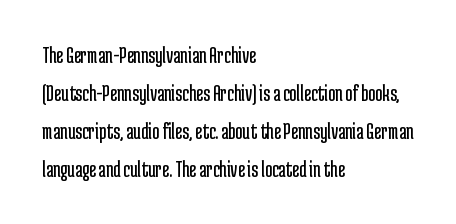
The image shows 24 px text type, upright; set left-aligned, normal line spacing (1.59x), normal letter spacing, not underlined.
